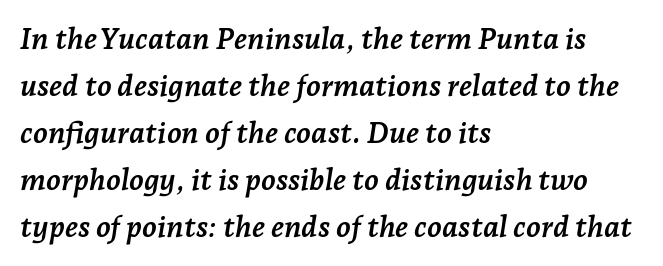
The passage is arranged the way most books set body copy — flush left. Glyph-to-glyph distance matches everyday printed text. The characters look thick and weighty, a clear bold. Vertically, the passage feels balanced, rows spaced as you'd expect. Italic? Definitely — the glyphs are oblique. The letters carry serifs — small finishing strokes at the ends of their stems.
